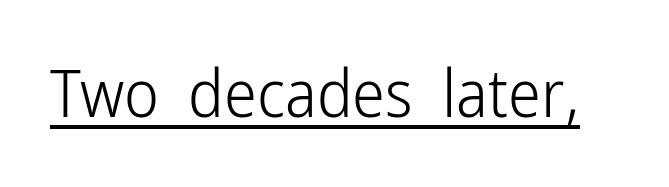
Posture: vertical. Font category for this specimen: sans-serif. The typesetter has applied underlining to the passage shown. Inter-character spacing is left at the font's built-in metrics.
